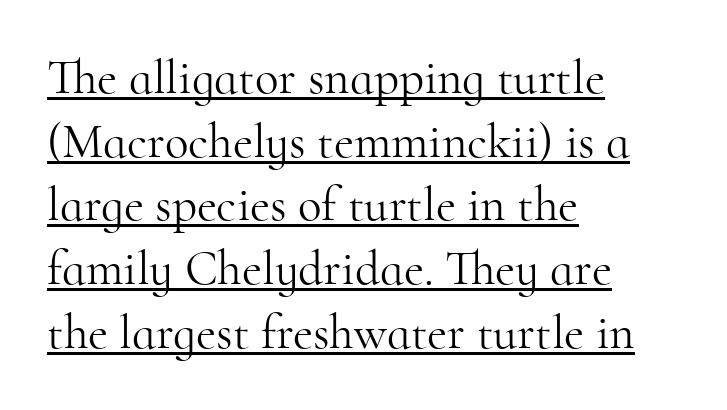
The image shows 49 px light serif type, upright; set left-aligned, normal line spacing (1.3x), normal letter spacing, underlined; high stroke contrast and a small x-height.
